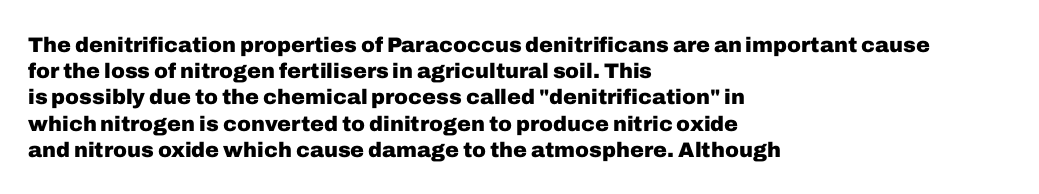
{"italic": "no", "bold": "yes", "underline": "no", "align": "left", "line_spacing": "normal", "line_spacing_ratio": 1.25, "letter_spacing": "normal", "letter_spacing_em": 0.0, "glyph_px": 21}
